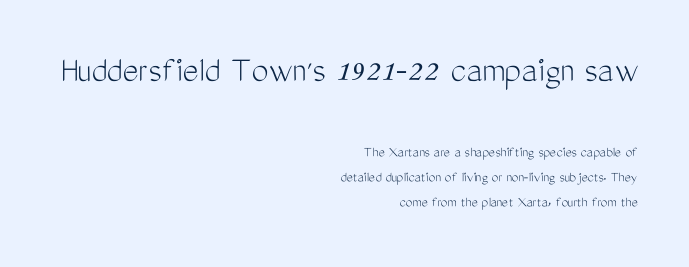
Vertically, the passage feels balanced, rows spaced as you'd expect. Of the two passages, the one on top uses the larger point size. Characters remain perfectly vertical along every line. Bold? No — there's no thickening of the strokes. Note the varied advance widths — an 'i' is clearly narrower than an 'm'. Underlining? Definitely not there.
